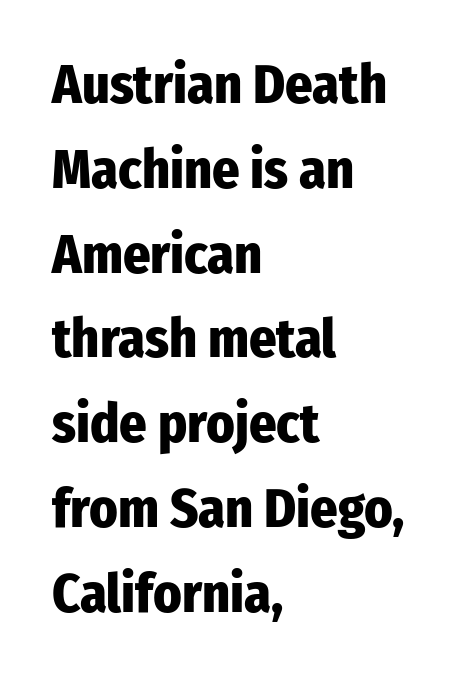
This sample has the flowing, uneven cadence of proportional lettering. The face used here is a sans, in the tradition of grotesques and geometrics. The typesetter chose a ragged-right arrangement here. Posture: straight, roman, zero tilt. The area under the type is left untouched. A normal amount of white space separates one row of letters from the next.
